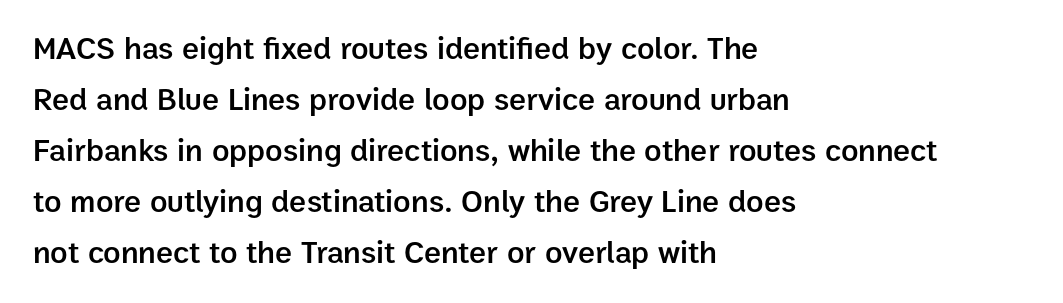
The image shows 32 px semibold sans-serif type, upright; set left-aligned, normal line spacing (1.59x), normal letter spacing, not underlined; low stroke contrast and a medium x-height.
